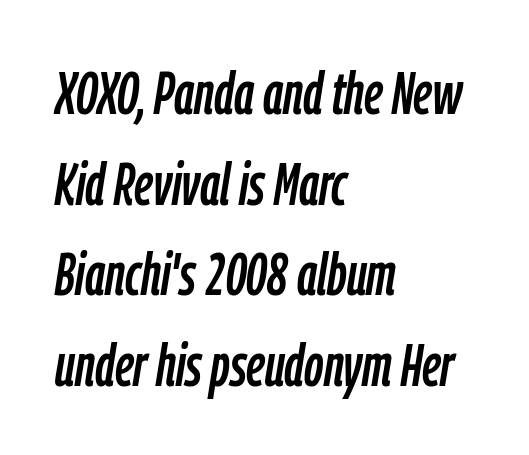
Q: Is the text italic (slanted)? A: Yes, it leans right by about 9 degrees.
Q: Is the text underlined? A: No.
Q: How is the paragraph aligned? A: Left-aligned.
Q: Is the spacing between letters normal or unusually wide? A: Normal.
Q: Is the spacing between lines tight, normal or loose? A: Normal.
Q: Width (condensed, normal, or wide)? A: Condensed.
Q: Stroke contrast? A: Low.
Q: x-height? A: Medium.
Q: Monospaced? A: No.
